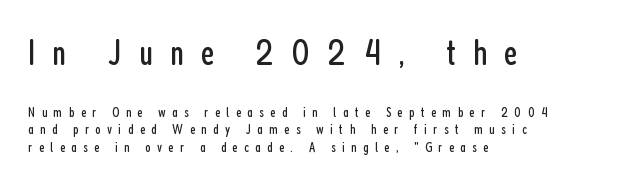
{"serif": "no", "italic": "no", "bold": "no", "weight": "regular", "width": "condensed", "stroke_contrast": "low", "x_height": "medium", "monospaced": "no", "underline": "no", "align": "left", "line_spacing_ratio": 1.23, "letter_spacing": "wide", "letter_spacing_em": 0.46, "larger_block": "first", "size_ratio": 2.64, "glyph_px": 37}
